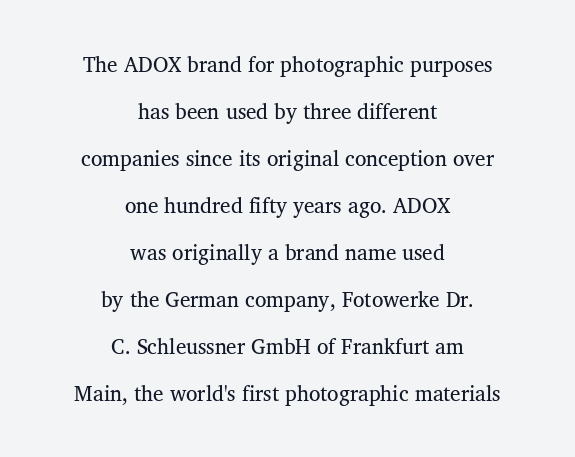
{"italic": "no", "bold": "no", "underline": "no", "align": "center", "line_spacing": "loose", "line_spacing_ratio": 2.24, "letter_spacing": "normal", "letter_spacing_em": 0.0, "glyph_px": 21}
